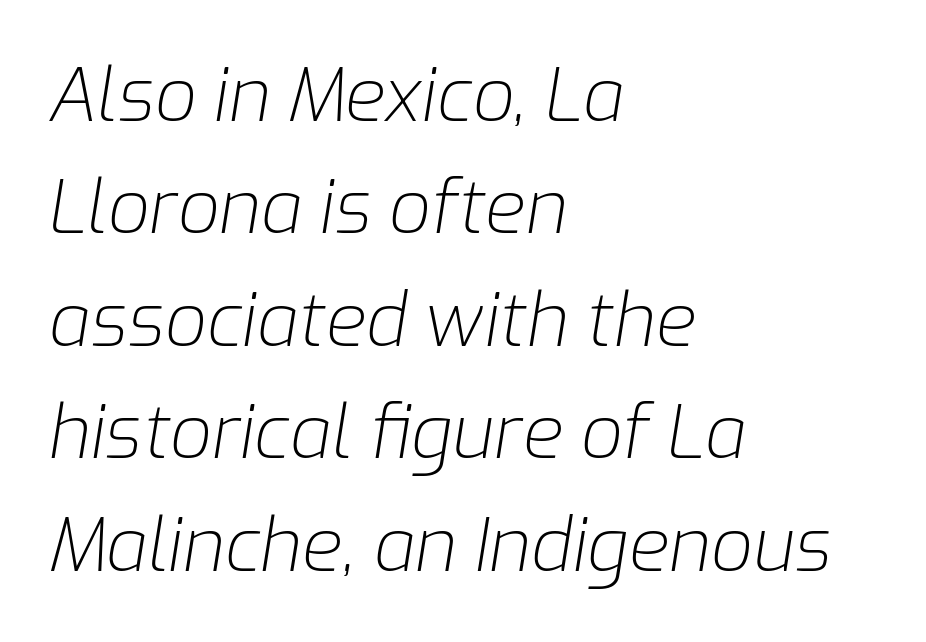
{"italic": "yes", "lean": "right", "slant_degrees": 9, "bold": "no", "weight": "light", "width": "normal", "stroke_contrast": "low", "x_height": "medium", "monospaced": "no", "underline": "no", "align": "left", "line_spacing": "normal", "line_spacing_ratio": 1.52, "letter_spacing": "normal", "letter_spacing_em": 0.0, "glyph_px": 74}
